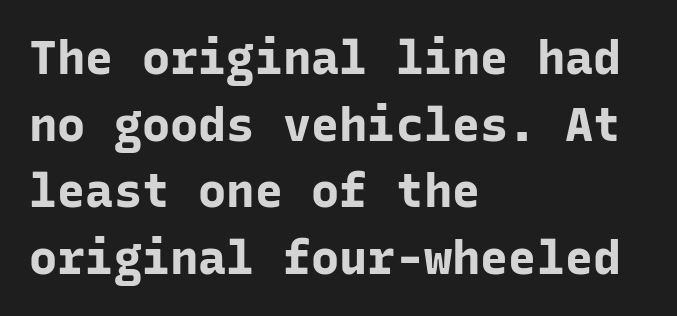
The image shows 47 px bold sans-serif type, upright, monospaced; set left-aligned, normal line spacing (1.42x), normal letter spacing, not underlined; low stroke contrast and a medium x-height.
